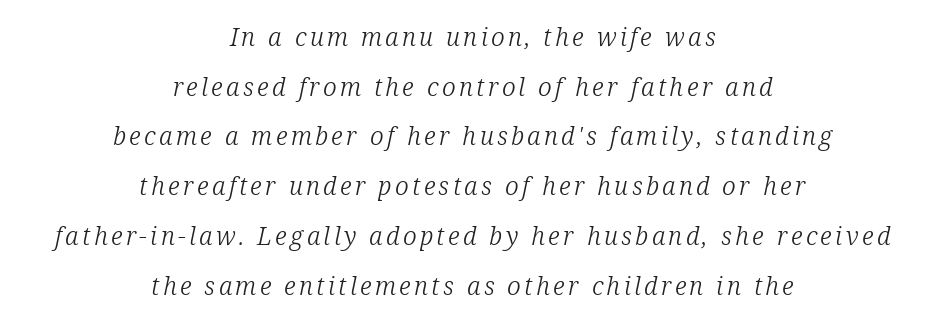
The image shows 25 px text type, italic (leaning right); set centered, loose line spacing (1.99x), not underlined.
